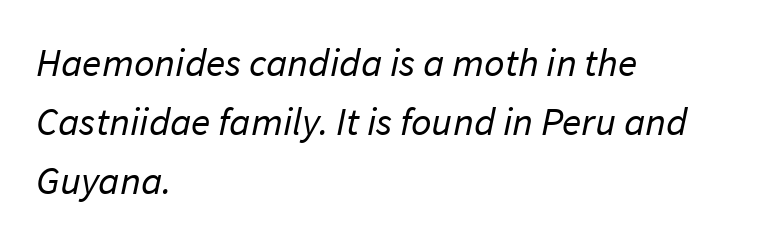
{"serif": "no", "bold": "no", "weight": "regular", "width": "normal", "stroke_contrast": "low", "x_height": "medium", "monospaced": "no", "underline": "no", "align": "left", "line_spacing": "normal", "line_spacing_ratio": 1.48, "letter_spacing": "normal", "letter_spacing_em": 0.0, "glyph_px": 40}
